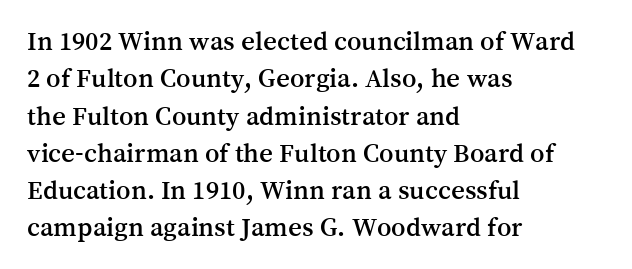
Q: Is the text italic (slanted)? A: No, it is upright.
Q: Is the text underlined? A: No.
Q: How is the paragraph aligned? A: Left-aligned.
Q: Is the spacing between letters normal or unusually wide? A: Normal.
Q: Is the spacing between lines tight, normal or loose? A: Normal.
